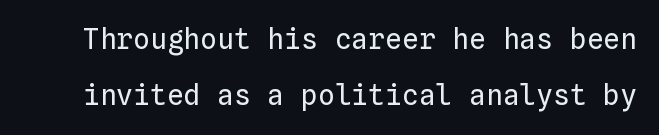
Q: Is the text bold? A: No.
Q: Is the text italic (slanted)? A: No, it is upright.
Q: Is the text underlined? A: No.
Q: Is the spacing between letters normal or unusually wide? A: Normal.
Q: Is the spacing between lines tight, normal or loose? A: Loose.
Q: Width (condensed, normal, or wide)? A: Normal.
Q: Stroke contrast? A: Low.
Q: x-height? A: Medium.
Q: Monospaced? A: Yes.
